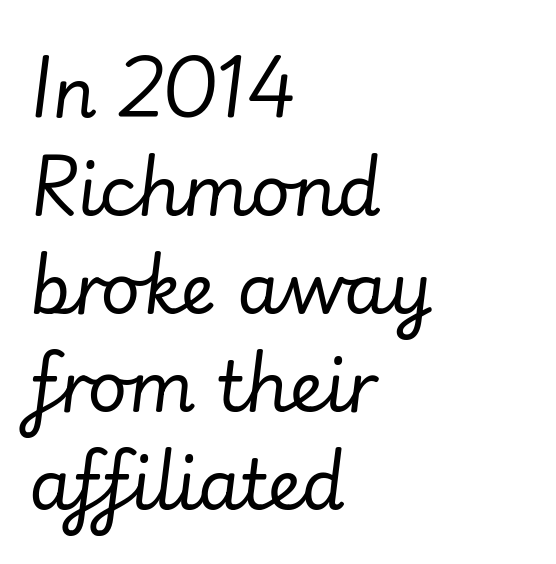
The image shows 69 px regular-weight type, italic (leaning right); set left-aligned, normal line spacing (1.42x), normal letter spacing, not underlined; low stroke contrast and a small x-height.
